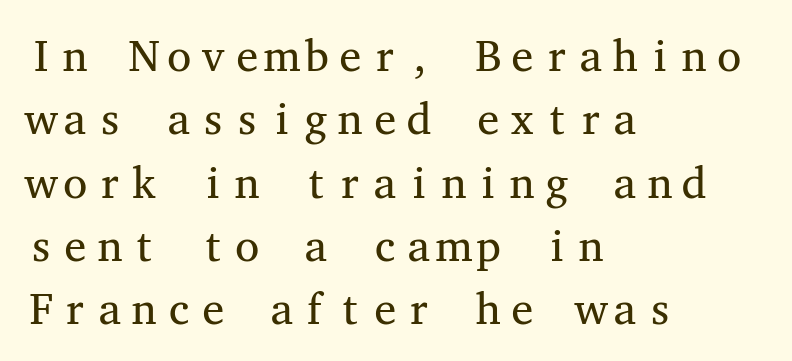
Q: Is the text bold? A: No.
Q: Is the text italic (slanted)? A: No, it is upright.
Q: Is the typeface a serif or a sans-serif typeface? A: Serif.
Q: Is the text underlined? A: No.
Q: How is the paragraph aligned? A: Left-aligned.
Q: Is the spacing between letters normal or unusually wide? A: Normal.
Q: Is the spacing between lines tight, normal or loose? A: Normal.
Q: Width (condensed, normal, or wide)? A: Wide.
Q: Stroke contrast? A: Medium.
Q: x-height? A: Medium.
Q: Monospaced? A: Yes.
